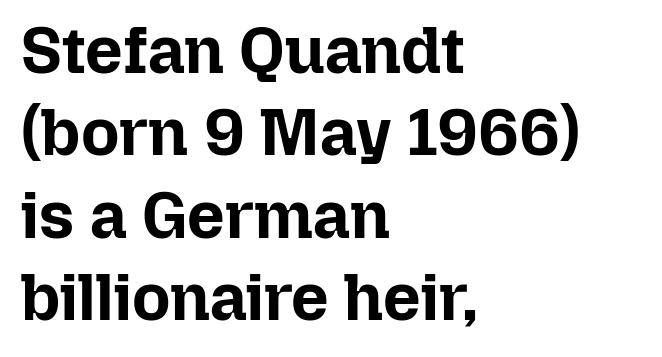
Short and long lines alike share a common starting point at left. Each letter keeps its own natural width here, so spacing adapts to shape. Has an underline been added? It has not. Rows of type keep a routine distance in the vertical direction. A full-strength bold gives these letters their thick strokes.
